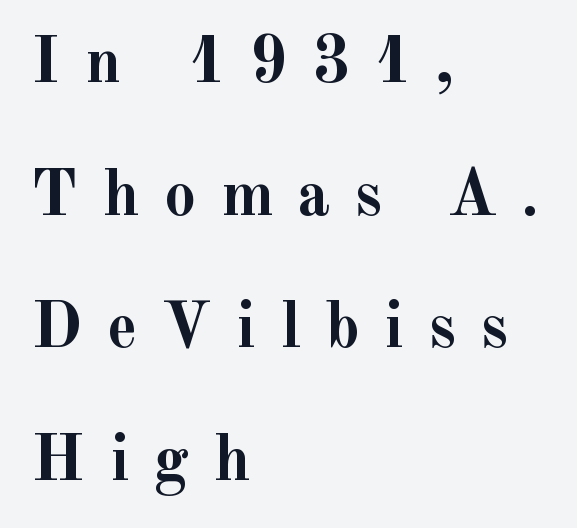
The image shows 65 px semibold serif type, upright; set left-aligned, loose line spacing (2.04x), unusually wide letter spacing (+0.37 em), not underlined; a small x-height.
